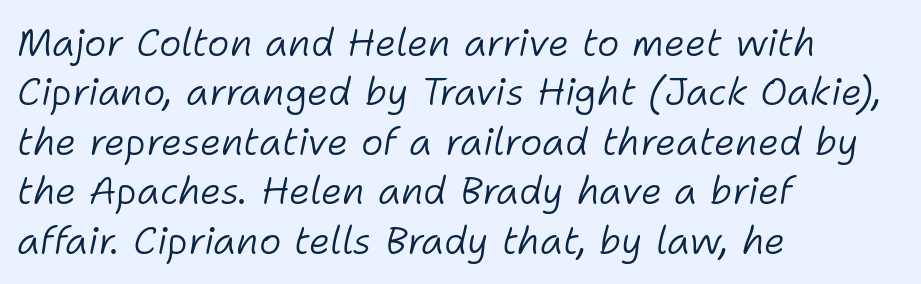
The image shows 38 px light type, italic (leaning right); set left-aligned, normal line spacing (1.3x), normal letter spacing, not underlined; low stroke contrast and a medium x-height.
